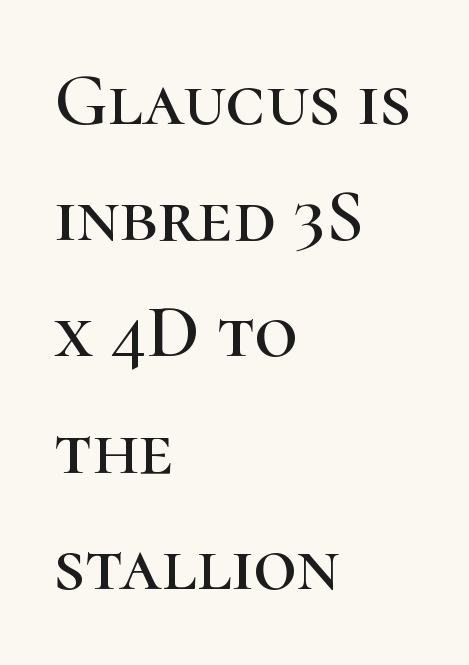
The rendering shows small feet on the letterforms — a serif design. Every character sits straight up, as roman type does. Standard letterfit; no display-style spreading of the glyphs. The paragraph has a hard left edge and a soft right edge.
